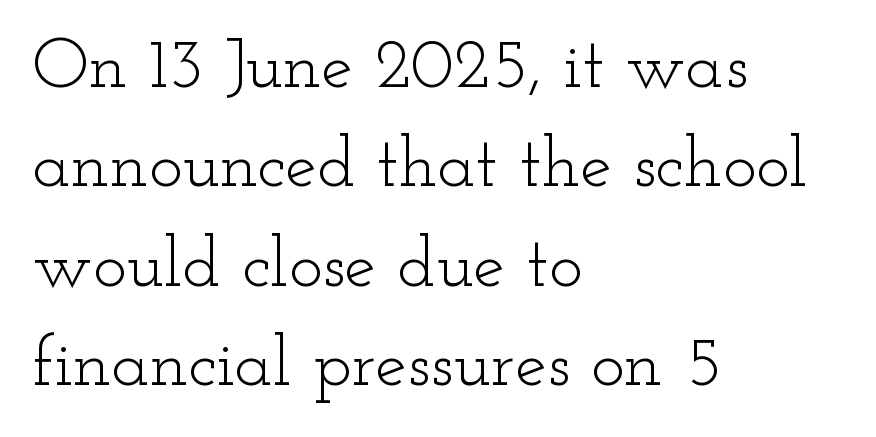
Q: Is the text bold? A: No.
Q: Is the text italic (slanted)? A: No, it is upright.
Q: Is the typeface a serif or a sans-serif typeface? A: Serif.
Q: Is the text underlined? A: No.
Q: How is the paragraph aligned? A: Left-aligned.
Q: Is the spacing between letters normal or unusually wide? A: Normal.
Q: Is the spacing between lines tight, normal or loose? A: Normal.
Q: Width (condensed, normal, or wide)? A: Wide.
Q: Stroke contrast? A: Low.
Q: x-height? A: Small.
Q: Monospaced? A: No.
